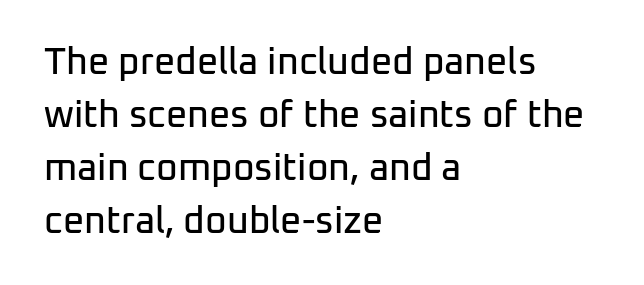
The image shows 37 px sans-serif type, upright; set left-aligned, normal line spacing (1.43x), normal letter spacing, not underlined; low stroke contrast and a medium x-height.
